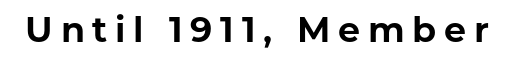
Just letters on the line, the space beneath them empty. Spacing verdict: proportional, widths tailored to each character. Is the letter spacing exaggerated? Yes — the characters are pushed far apart. You can tell from the bare stems that sans-serif type was used. How heavy is the stroke? Heavy — this is a bold.
